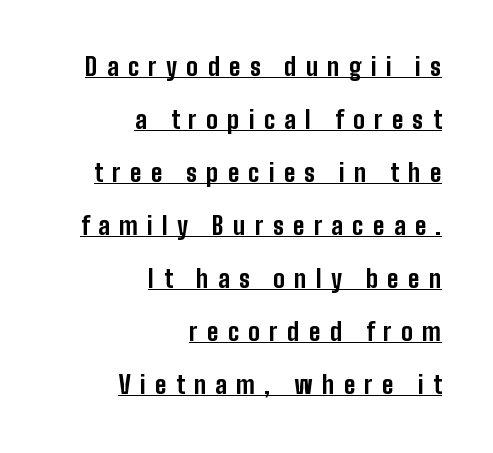
Q: Is the text bold? A: Yes.
Q: Is the text italic (slanted)? A: No, it is upright.
Q: Is the text underlined? A: Yes.
Q: How is the paragraph aligned? A: Right-aligned.
Q: Is the spacing between letters normal or unusually wide? A: Unusually wide.
Q: Is the spacing between lines tight, normal or loose? A: Loose.
